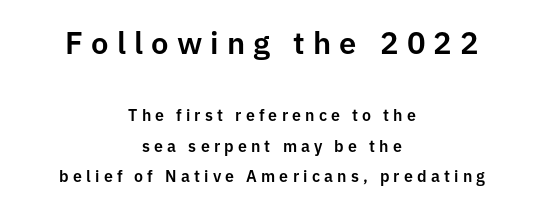
{"serif": "no", "italic": "no", "width": "normal", "stroke_contrast": "low", "x_height": "medium", "monospaced": "no", "underline": "no", "align": "center", "line_spacing_ratio": 1.89, "letter_spacing": "wide", "letter_spacing_em": 0.26, "larger_block": "first", "size_ratio": 1.94, "glyph_px": 31}
